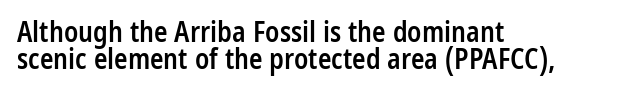
Q: Is the text bold? A: Semi-bold.
Q: Is the text italic (slanted)? A: No, it is upright.
Q: Is the typeface a serif or a sans-serif typeface? A: Sans-serif.
Q: Is the text underlined? A: No.
Q: How is the paragraph aligned? A: Left-aligned.
Q: Is the spacing between letters normal or unusually wide? A: Normal.
Q: Is the spacing between lines tight, normal or loose? A: Tight.
Q: Width (condensed, normal, or wide)? A: Condensed.
Q: Stroke contrast? A: Low.
Q: x-height? A: Medium.
Q: Monospaced? A: No.
